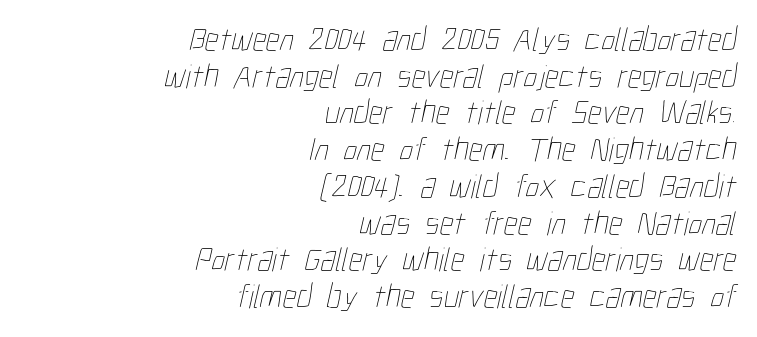
The image shows 34 px thin, condensed type; set right-aligned, tight line spacing (1.08x), normal letter spacing, not underlined; low stroke contrast and a medium x-height.
